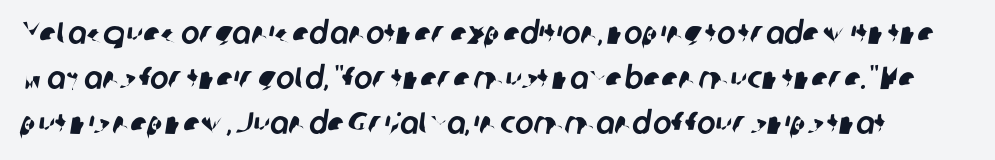
{"serif": "no", "width": "normal", "stroke_contrast": "low", "x_height": "medium", "monospaced": "no", "underline": "no", "line_spacing": "normal", "line_spacing_ratio": 1.45, "letter_spacing": "normal", "letter_spacing_em": 0.0, "glyph_px": 31}
